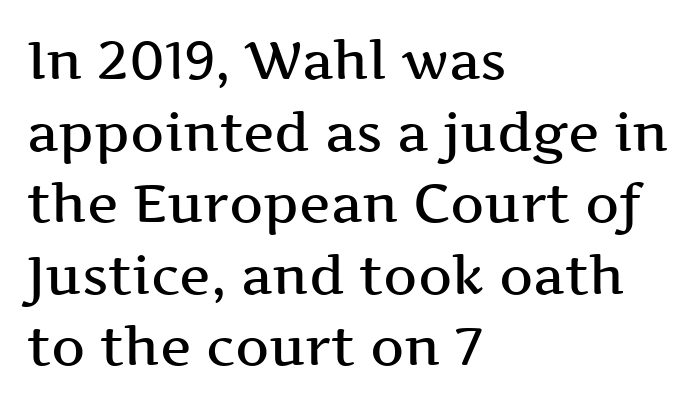
The image shows 53 px semibold, wide serif type, upright; set left-aligned, normal line spacing (1.35x), normal letter spacing, not underlined; medium stroke contrast and a medium x-height.
